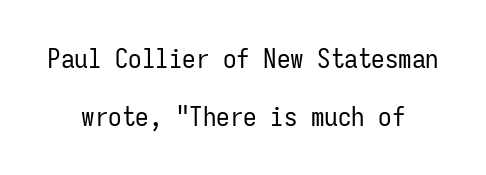
The paragraph shown floats in the horizontal middle. A typesetter would call this zero additional tracking. The font is comparable to plain body text, perhaps lighter. These lines were composed using upright roman letters. Plain, unruled lines of type.
